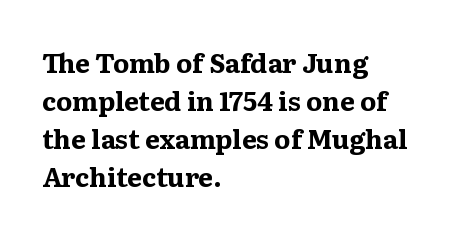
{"italic": "no", "bold": "yes", "underline": "no", "align": "left", "line_spacing": "normal", "line_spacing_ratio": 1.46, "letter_spacing": "normal", "letter_spacing_em": 0.0, "glyph_px": 26}
